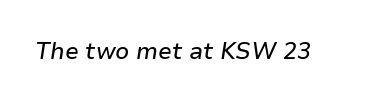
{"italic": "yes", "lean": "right", "slant_degrees": 9, "underline": "no", "letter_spacing": "normal", "letter_spacing_em": 0.0, "glyph_px": 23}
